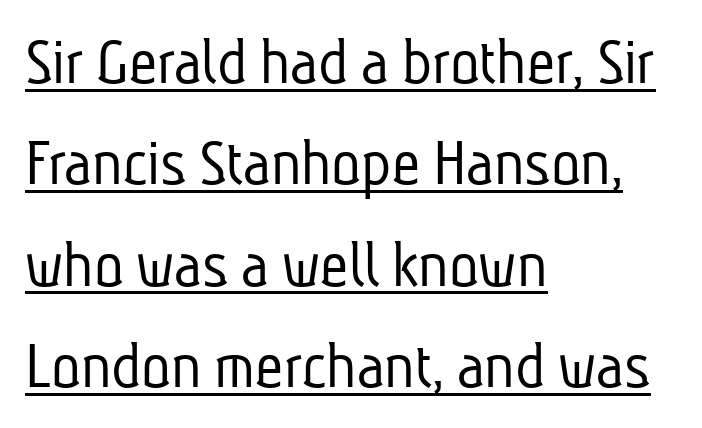
The image shows 69 px light, condensed sans-serif type; set left-aligned, normal line spacing (1.47x), normal letter spacing, underlined; low stroke contrast and a medium x-height.
